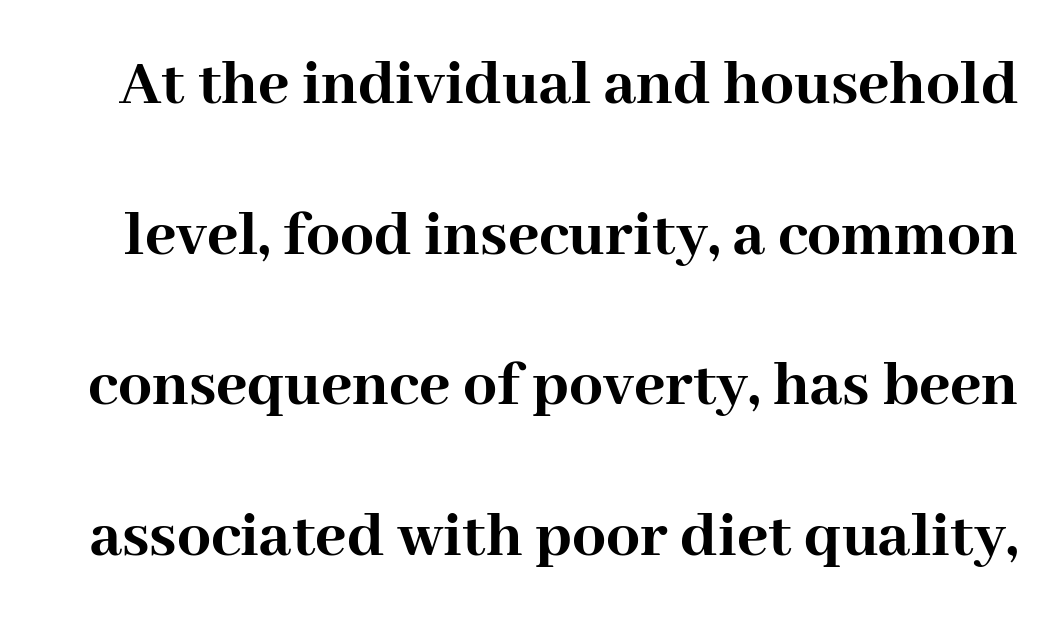
The image shows 67 px semibold serif type, upright; set loose line spacing (2.25x), normal letter spacing, not underlined; high stroke contrast and a medium x-height.
